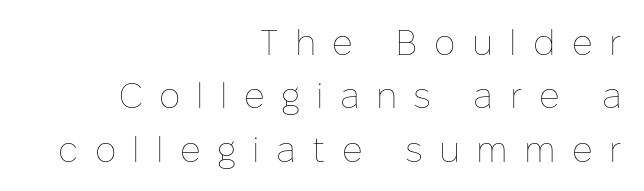
{"italic": "no", "bold": "no", "weight": "thin", "width": "normal", "stroke_contrast": "low", "x_height": "medium", "monospaced": "no", "underline": "no", "align": "right", "line_spacing": "normal", "line_spacing_ratio": 1.48, "letter_spacing": "wide", "letter_spacing_em": 0.45, "glyph_px": 36}
